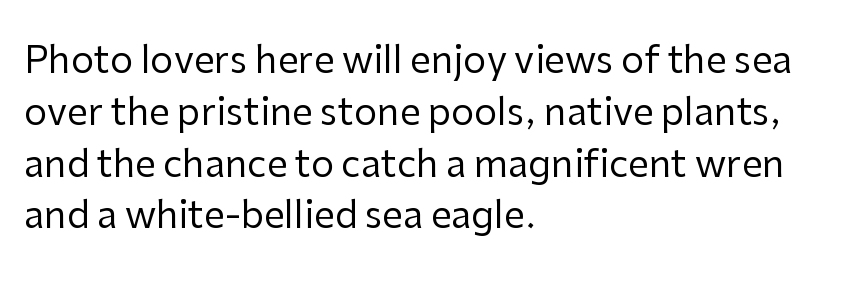
Q: Is the text bold? A: No.
Q: Is the text italic (slanted)? A: No, it is upright.
Q: Is the typeface a serif or a sans-serif typeface? A: Sans-serif.
Q: Is the text underlined? A: No.
Q: How is the paragraph aligned? A: Left-aligned.
Q: Is the spacing between letters normal or unusually wide? A: Normal.
Q: Is the spacing between lines tight, normal or loose? A: Normal.
Q: Width (condensed, normal, or wide)? A: Normal.
Q: Stroke contrast? A: Low.
Q: x-height? A: Medium.
Q: Monospaced? A: No.
